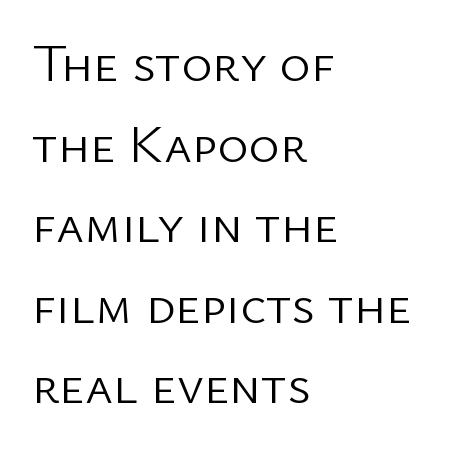
This is sans-serif lettering, the kind often seen on screens and signage. Each new line begins a customary step beneath the previous one. Is this a fixed-width face? No — the glyphs have proportional, varying widths. Each stroke keeps to a modest, everyday thickness or less. You can tell it's not italic because the verticals are truly vertical. Where is the straight margin? On the left.
